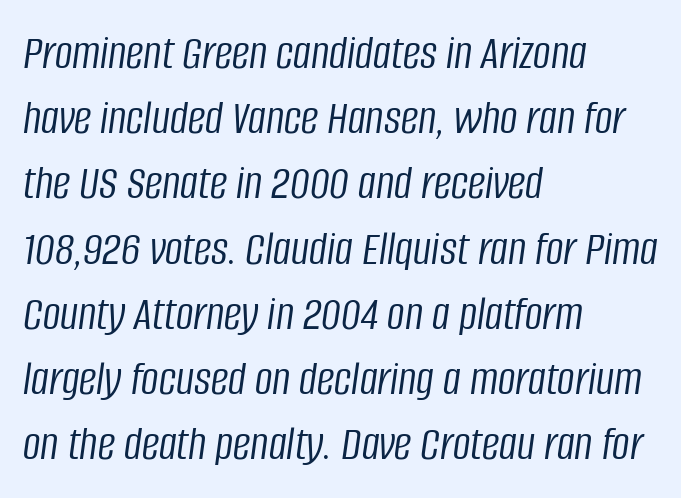
The image shows 49 px light, condensed type, italic (leaning right); set left-aligned, normal line spacing (1.33x), normal letter spacing, not underlined; low stroke contrast and a large x-height.
